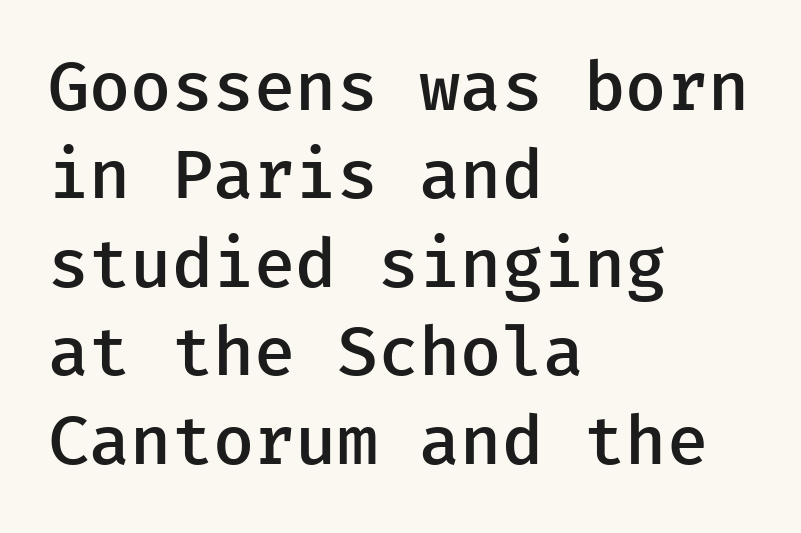
The image shows 67 px semibold sans-serif type, upright, monospaced; set left-aligned, normal line spacing (1.32x), normal letter spacing, not underlined; low stroke contrast and a medium x-height.
